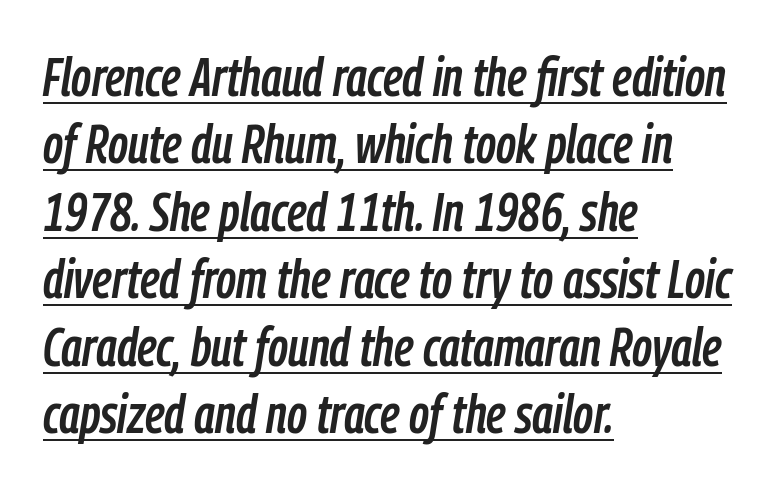
The image shows 54 px condensed type, italic (leaning right); set left-aligned, normal line spacing (1.25x), normal letter spacing, underlined; low stroke contrast and a medium x-height.
